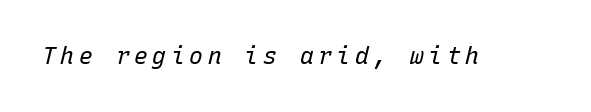
Q: Is the text bold? A: No.
Q: Is the text italic (slanted)? A: Yes, it leans right by about 15 degrees.
Q: Is the text underlined? A: No.
Q: Is the spacing between letters normal or unusually wide? A: Unusually wide.
